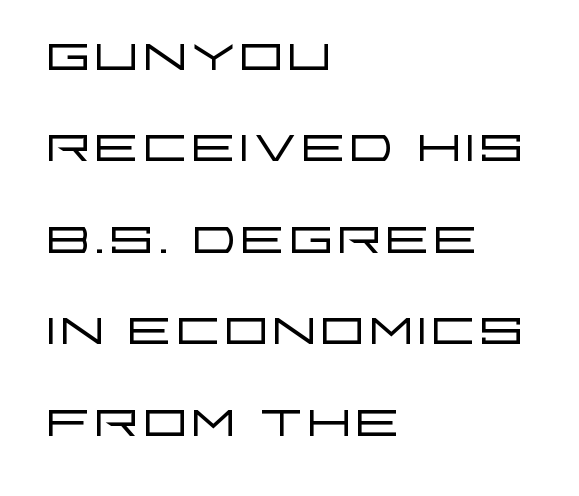
Q: Is the text bold? A: No.
Q: Is the text italic (slanted)? A: No, it is upright.
Q: Is the typeface a serif or a sans-serif typeface? A: Sans-serif.
Q: Is the text underlined? A: No.
Q: How is the paragraph aligned? A: Left-aligned.
Q: Is the spacing between letters normal or unusually wide? A: Normal.
Q: Is the spacing between lines tight, normal or loose? A: Normal.
Q: Width (condensed, normal, or wide)? A: Wide.
Q: Stroke contrast? A: Low.
Q: x-height? A: Large.
Q: Monospaced? A: No.
